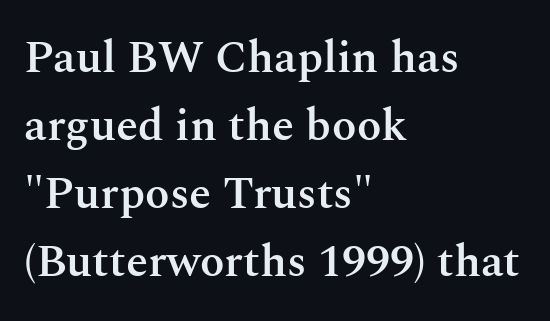
{"serif": "yes", "italic": "no", "bold": "semi", "weight": "semibold", "width": "normal", "stroke_contrast": "medium", "x_height": "medium", "monospaced": "no", "underline": "no", "align": "left", "line_spacing": "normal", "line_spacing_ratio": 1.51, "letter_spacing": "normal", "letter_spacing_em": 0.0, "glyph_px": 45}
